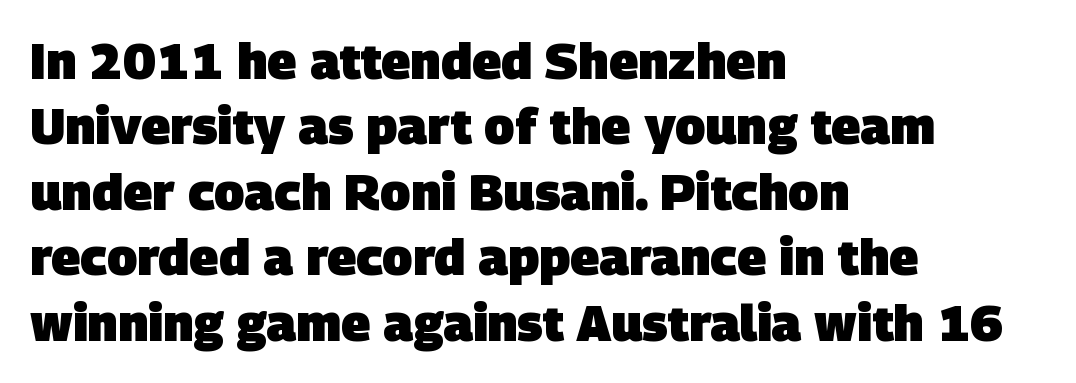
The image shows 50 px heavy sans-serif type; set left-aligned, normal line spacing (1.31x), normal letter spacing, not underlined; low stroke contrast and a large x-height.
